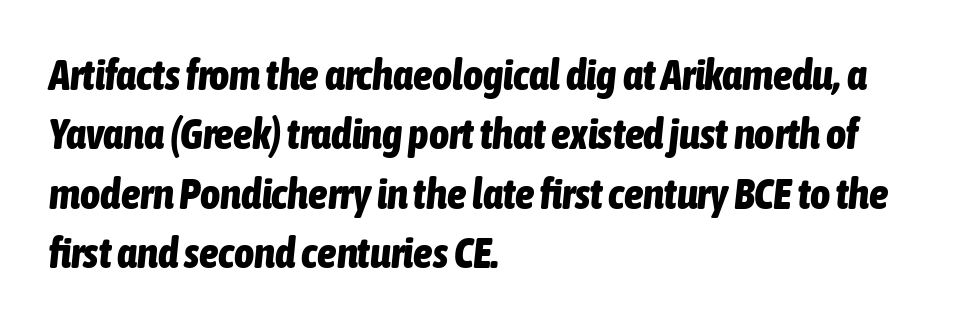
Q: Is the text bold? A: Yes.
Q: Is the text italic (slanted)? A: Yes, it leans right by about 6 degrees.
Q: Is the text underlined? A: No.
Q: How is the paragraph aligned? A: Left-aligned.
Q: Is the spacing between letters normal or unusually wide? A: Normal.
Q: Is the spacing between lines tight, normal or loose? A: Normal.
Q: Width (condensed, normal, or wide)? A: Condensed.
Q: Stroke contrast? A: Low.
Q: x-height? A: Medium.
Q: Monospaced? A: No.
